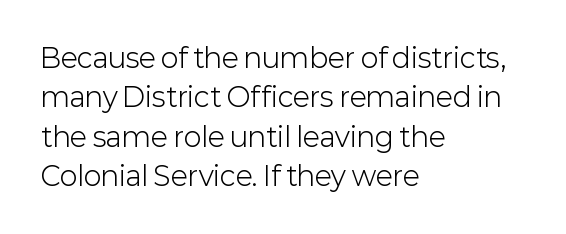
Quick note: not italic, upright. Is the stroke heavy? The answer is a plain regular-or-lighter. The setting favours the left margin, as ordinary paragraphs usually do. Has an underline been added? It has not. Tracking here is standard; glyphs follow each other at the usual distance. Line spacing here is normal.
